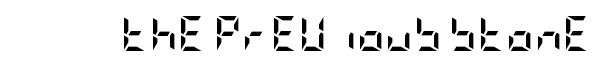
Q: Is the text bold? A: Yes.
Q: Is the text italic (slanted)? A: No, it is upright.
Q: Is the typeface a serif or a sans-serif typeface? A: Sans-serif.
Q: Is the text underlined? A: No.
Q: Is the spacing between letters normal or unusually wide? A: Normal.
Q: Width (condensed, normal, or wide)? A: Condensed.
Q: Stroke contrast? A: Low.
Q: x-height? A: Large.
